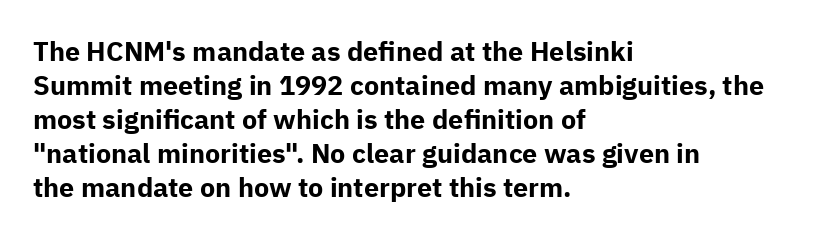
Q: Is the text bold? A: Yes.
Q: Is the text italic (slanted)? A: No, it is upright.
Q: Is the text underlined? A: No.
Q: How is the paragraph aligned? A: Left-aligned.
Q: Is the spacing between letters normal or unusually wide? A: Normal.
Q: Is the spacing between lines tight, normal or loose? A: Normal.
